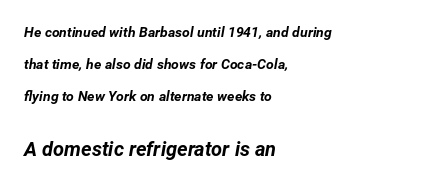
Q: Is the text bold? A: Yes.
Q: Is the text italic (slanted)? A: Yes, it leans right by about 12 degrees.
Q: Is the text underlined? A: No.
Q: How is the paragraph aligned? A: Left-aligned.
Q: Is the spacing between letters normal or unusually wide? A: Normal.
Q: Is the spacing between lines tight, normal or loose? A: Loose.
Q: Which block of text is set in a larger size, the first (top) or the second (bottom)? A: The second (bottom) one.
